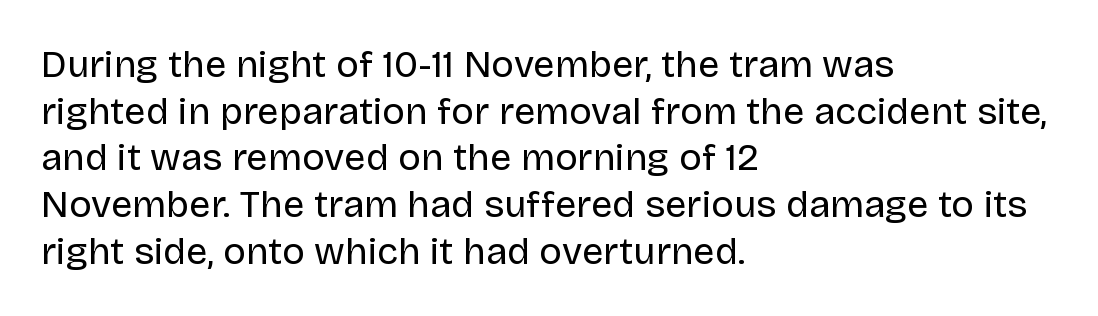
The lettering holds an erect, upright posture throughout. Between one letter and the next there's only the usual sliver of space. Alignment: flush left. The area under the type is left untouched. This sample has the flowing, uneven cadence of proportional lettering. Grotesque or geometric, the face here clearly has no serifs.
